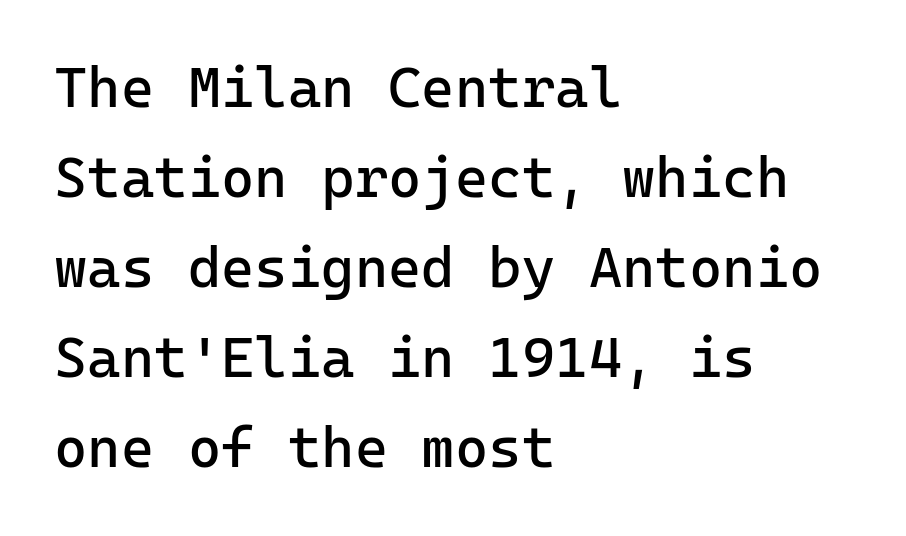
{"serif": "no", "italic": "no", "bold": "no", "weight": "regular", "width": "normal", "stroke_contrast": "low", "x_height": "medium", "monospaced": "yes", "underline": "no", "align": "left", "line_spacing": "normal", "line_spacing_ratio": 1.58, "letter_spacing": "normal", "letter_spacing_em": 0.0, "glyph_px": 57}
